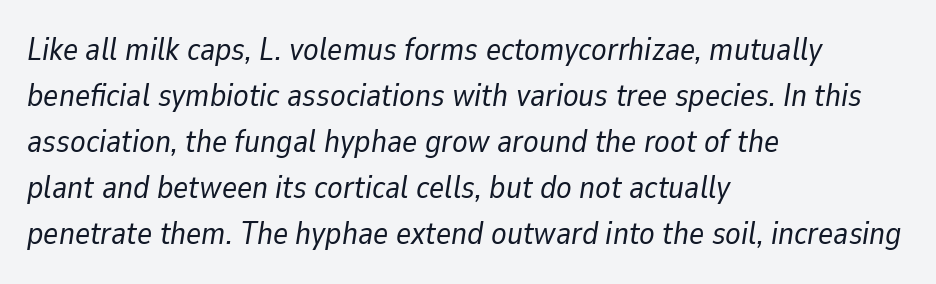
Compared with typical body copy, the letter spacing here is the same. You could not count columns in this text — the font is proportionally spaced. The axis of the letterforms is tilted away from vertical. Reading down the block, your eye returns to a fixed left position each line.
